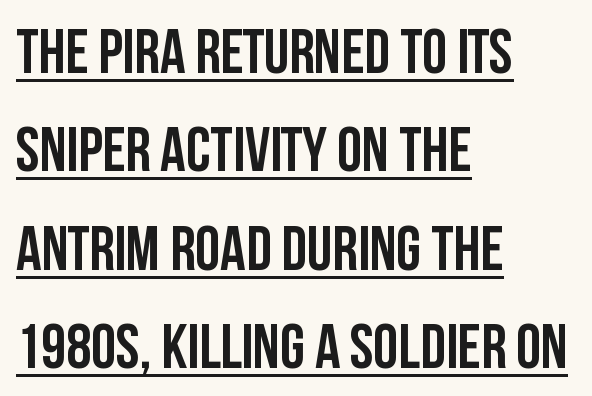
{"serif": "no", "italic": "no", "bold": "yes", "weight": "semibold", "width": "condensed", "stroke_contrast": "low", "x_height": "large", "monospaced": "no", "underline": "yes", "align": "left", "line_spacing": "normal", "line_spacing_ratio": 1.56, "letter_spacing": "normal", "letter_spacing_em": 0.0, "glyph_px": 63}
